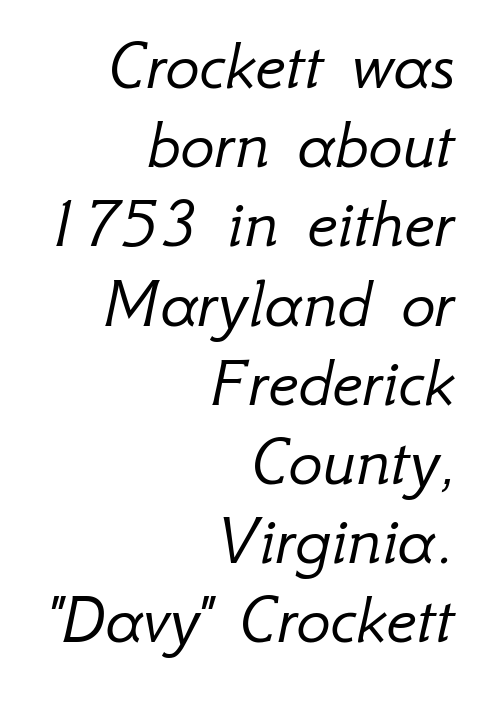
{"italic": "yes", "lean": "right", "slant_degrees": 12, "bold": "no", "weight": "light", "width": "normal", "stroke_contrast": "low", "x_height": "small", "monospaced": "no", "underline": "no", "align": "right", "line_spacing": "tight", "line_spacing_ratio": 1.1, "letter_spacing": "normal", "letter_spacing_em": 0.0, "glyph_px": 72}
